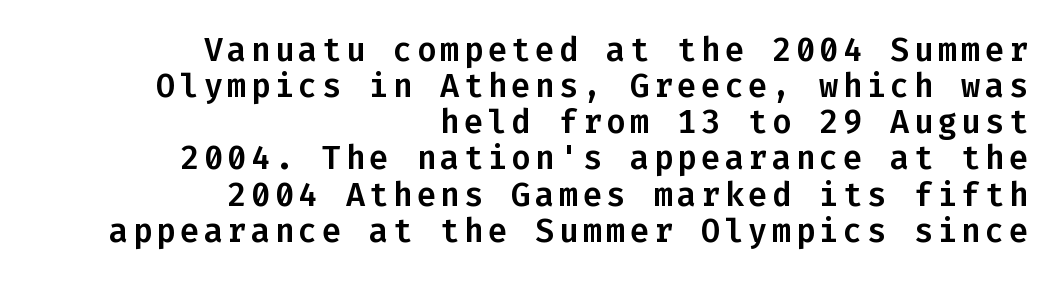
The image shows 32 px sans-serif type, upright, monospaced; set right-aligned, tight line spacing (1.13x), not underlined; low stroke contrast and a medium x-height.
